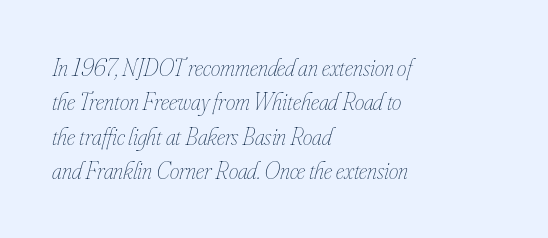
Q: Is the text bold? A: No.
Q: Is the text italic (slanted)? A: Yes, it leans right by about 16 degrees.
Q: Is the text underlined? A: No.
Q: How is the paragraph aligned? A: Left-aligned.
Q: Is the spacing between letters normal or unusually wide? A: Normal.
Q: Is the spacing between lines tight, normal or loose? A: Normal.
